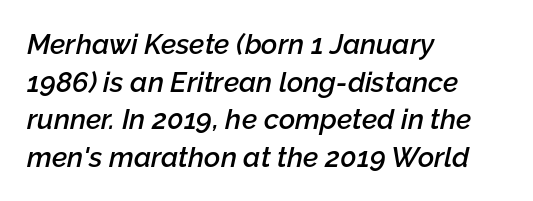
Rule under the text: the space is simply empty. These lines are rendered in a variable-pitch font. These lines keep a tight, regular rhythm from letter to letter. Leftover space on each line is placed entirely after the last word. Slightly chunky letters — semibold, I'd say, not full bold. Regular leading.
